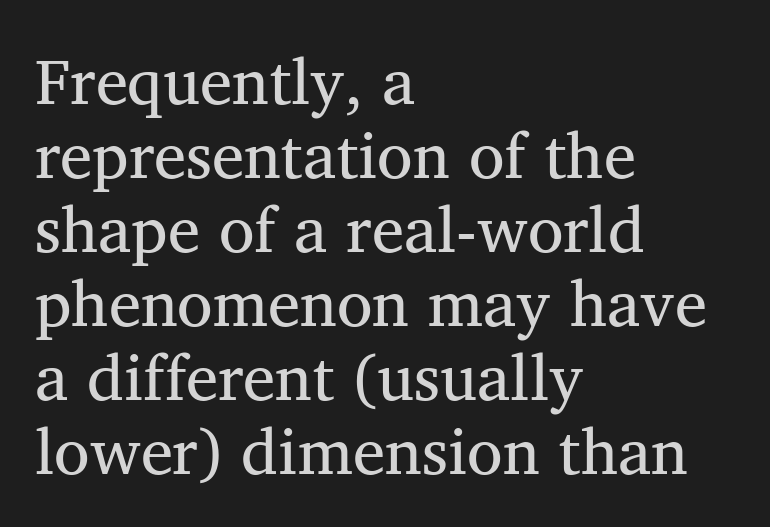
{"serif": "yes", "italic": "no", "bold": "no", "weight": "regular", "width": "normal", "stroke_contrast": "medium", "x_height": "medium", "monospaced": "no", "underline": "no", "align": "left", "line_spacing": "tight", "line_spacing_ratio": 1.14, "letter_spacing": "normal", "letter_spacing_em": 0.0, "glyph_px": 65}
